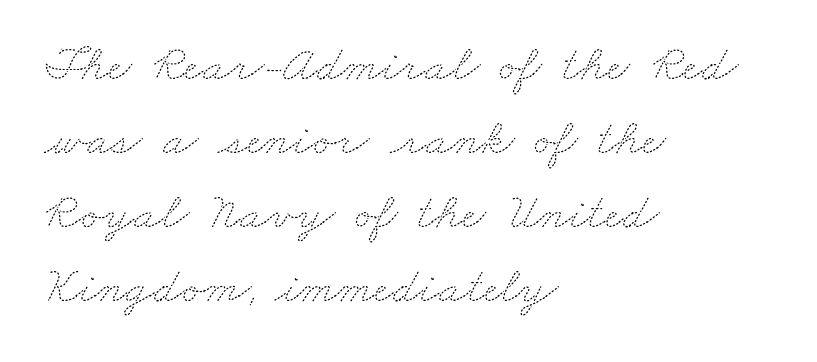
{"bold": "no", "weight": "thin", "width": "wide", "stroke_contrast": "medium", "x_height": "small", "monospaced": "no", "underline": "no", "align": "left", "line_spacing": "normal", "line_spacing_ratio": 1.45, "letter_spacing": "normal", "letter_spacing_em": 0.0, "glyph_px": 51}
